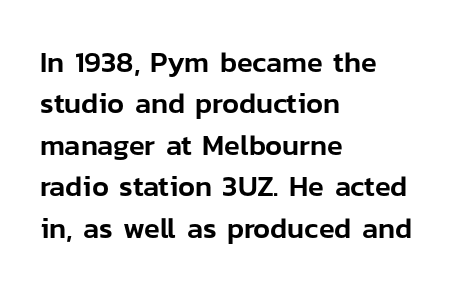
Q: Is the text italic (slanted)? A: No, it is upright.
Q: Is the typeface a serif or a sans-serif typeface? A: Sans-serif.
Q: Is the text underlined? A: No.
Q: How is the paragraph aligned? A: Left-aligned.
Q: Is the spacing between letters normal or unusually wide? A: Normal.
Q: Is the spacing between lines tight, normal or loose? A: Normal.
Q: Width (condensed, normal, or wide)? A: Normal.
Q: Stroke contrast? A: Low.
Q: x-height? A: Medium.
Q: Monospaced? A: No.
